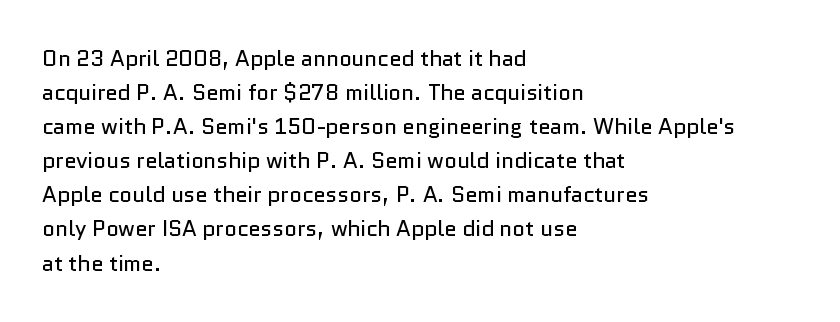
Q: Is the text bold? A: No.
Q: Is the text italic (slanted)? A: No, it is upright.
Q: Is the text underlined? A: No.
Q: How is the paragraph aligned? A: Left-aligned.
Q: Is the spacing between letters normal or unusually wide? A: Normal.
Q: Is the spacing between lines tight, normal or loose? A: Normal.
